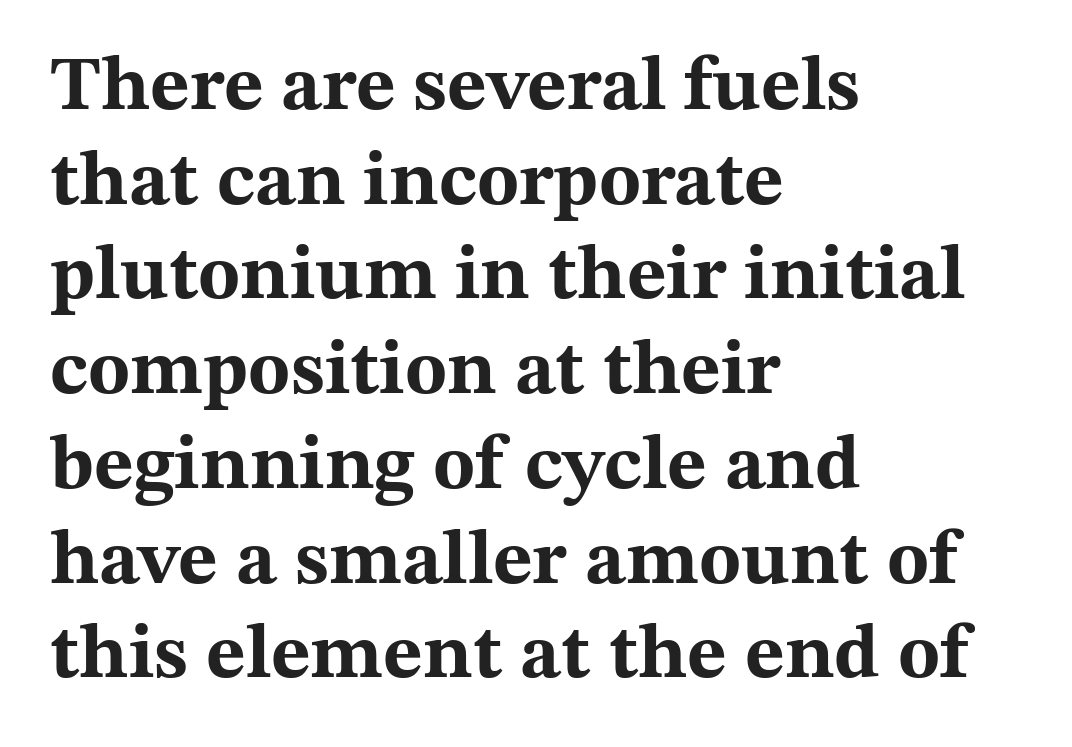
Q: Is the text bold? A: Yes.
Q: Is the text italic (slanted)? A: No, it is upright.
Q: Is the typeface a serif or a sans-serif typeface? A: Serif.
Q: Is the text underlined? A: No.
Q: How is the paragraph aligned? A: Left-aligned.
Q: Is the spacing between letters normal or unusually wide? A: Normal.
Q: Width (condensed, normal, or wide)? A: Wide.
Q: Stroke contrast? A: Medium.
Q: x-height? A: Medium.
Q: Monospaced? A: No.
